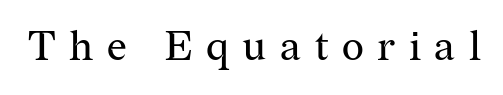
The passage shown is typeset with a serif family. Tracking here is generous; glyphs stand well apart from one another. Spacing verdict: proportional, widths tailored to each character. Descender tails drop into unmarked territory. No heavy texture on the line: the type isn't bold. Characters remain perfectly vertical along every line.
